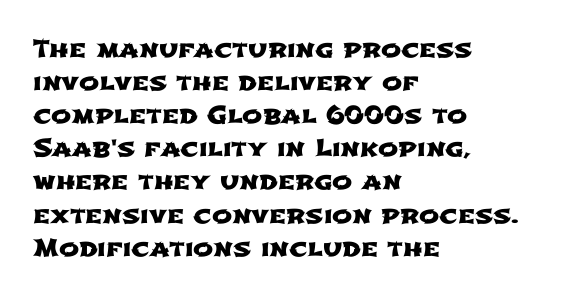
Q: Is the text underlined? A: No.
Q: How is the paragraph aligned? A: Left-aligned.
Q: Is the spacing between letters normal or unusually wide? A: Normal.
Q: Is the spacing between lines tight, normal or loose? A: Normal.
